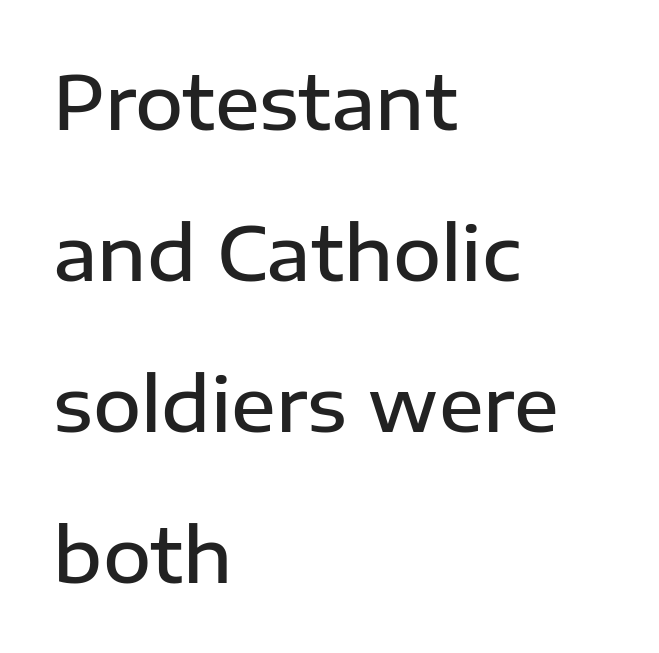
Strokes here are thickened, but only to semibold level. This rendering features lettering with no underline. Where is the straight margin? On the left. This block would shrink considerably if given ordinary leading; it's expanded now.
